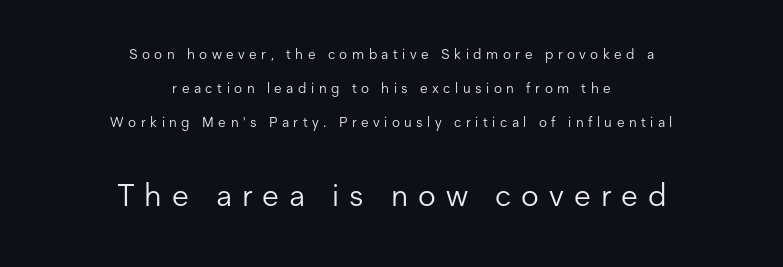
{"serif": "no", "italic": "no", "bold": "no", "weight": "light", "width": "normal", "stroke_contrast": "low", "x_height": "medium", "monospaced": "no", "underline": "no", "align": "center", "line_spacing": "loose", "line_spacing_ratio": 2.44, "letter_spacing": "wide", "letter_spacing_em": 0.32, "larger_block": "second", "size_ratio": 2.21, "glyph_px": 31}
